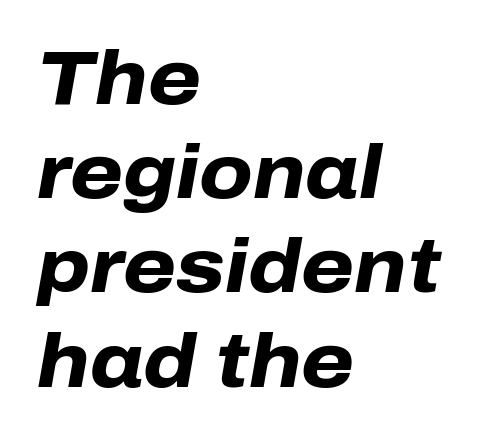
The image shows 76 px heavy type, italic (leaning right); set left-aligned, line spacing 1.24x, normal letter spacing, not underlined; low stroke contrast and a medium x-height.
